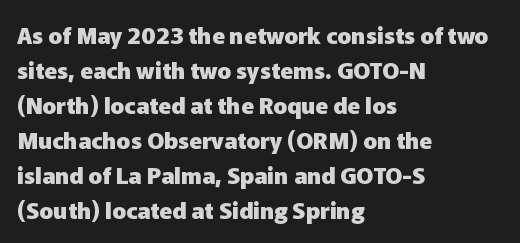
The image shows 23 px bold type, upright; set left-aligned, normal line spacing (1.52x), normal letter spacing, not underlined.
